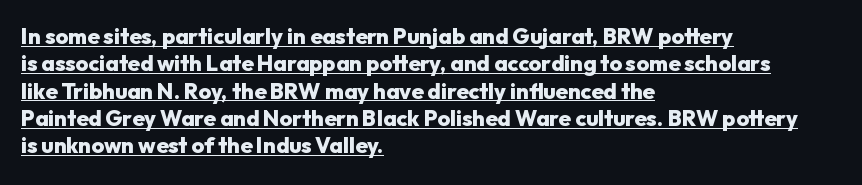
The image shows 22 px bold type, upright; set left-aligned, line spacing 1.24x, normal letter spacing, underlined.
